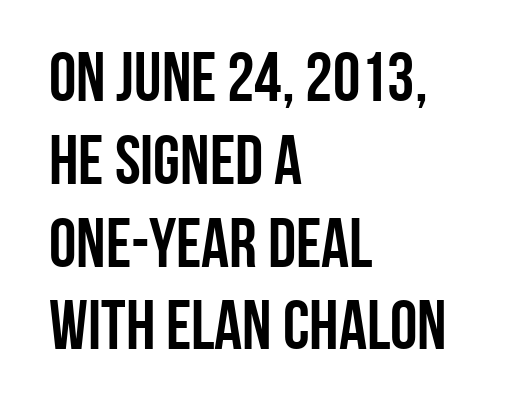
{"serif": "no", "italic": "no", "bold": "yes", "weight": "semibold", "width": "condensed", "stroke_contrast": "low", "x_height": "large", "monospaced": "no", "underline": "no", "align": "left", "line_spacing_ratio": 1.2, "letter_spacing": "normal", "letter_spacing_em": 0.0, "glyph_px": 69}
